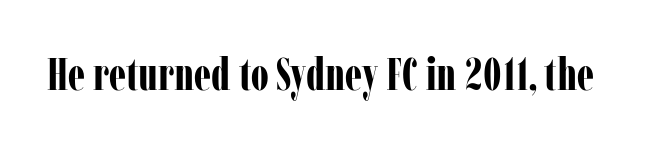
Q: Is the text bold? A: Yes.
Q: Is the text italic (slanted)? A: No, it is upright.
Q: Is the typeface a serif or a sans-serif typeface? A: Serif.
Q: Is the text underlined? A: No.
Q: Is the spacing between letters normal or unusually wide? A: Normal.
Q: Width (condensed, normal, or wide)? A: Condensed.
Q: Stroke contrast? A: Low.
Q: x-height? A: Medium.
Q: Monospaced? A: No.
